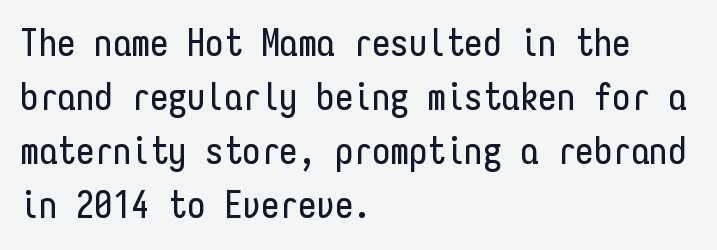
Q: Is the text italic (slanted)? A: No, it is upright.
Q: Is the typeface a serif or a sans-serif typeface? A: Sans-serif.
Q: Is the text underlined? A: No.
Q: How is the paragraph aligned? A: Left-aligned.
Q: Is the spacing between letters normal or unusually wide? A: Normal.
Q: Is the spacing between lines tight, normal or loose? A: Normal.
Q: Width (condensed, normal, or wide)? A: Condensed.
Q: Stroke contrast? A: Low.
Q: x-height? A: Medium.
Q: Monospaced? A: Yes.
